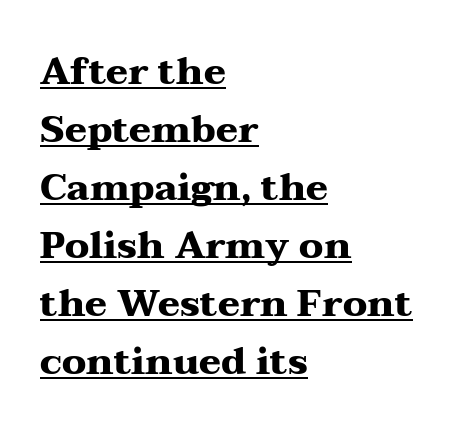
Q: Is the text bold? A: Yes.
Q: Is the text italic (slanted)? A: No, it is upright.
Q: Is the typeface a serif or a sans-serif typeface? A: Serif.
Q: Is the text underlined? A: Yes.
Q: How is the paragraph aligned? A: Left-aligned.
Q: Is the spacing between letters normal or unusually wide? A: Normal.
Q: Is the spacing between lines tight, normal or loose? A: Normal.
Q: Width (condensed, normal, or wide)? A: Wide.
Q: Stroke contrast? A: Medium.
Q: x-height? A: Medium.
Q: Monospaced? A: No.
